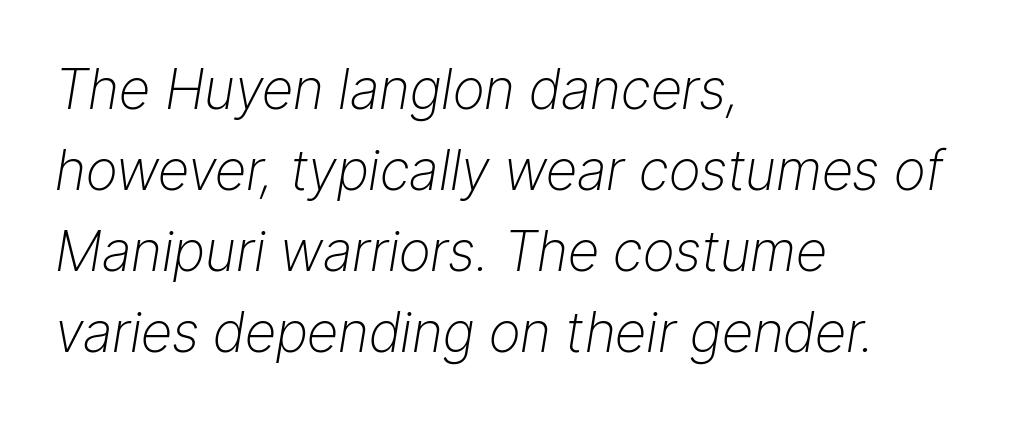
Nothing heavy about these letters — not bold at all. How are the letters spaced? Ordinarily, with no added tracking. The lines sit at an ordinary, default distance from one another. Looks like regular typesetting: each glyph gets only the width it needs. The font's italic variant was chosen for this text.
